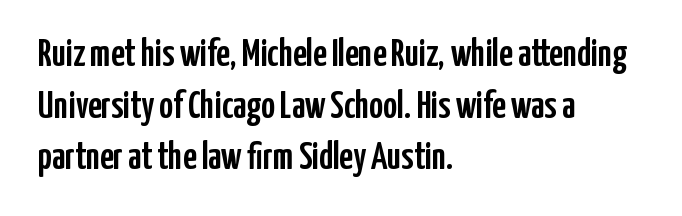
Q: Is the text italic (slanted)? A: No, it is upright.
Q: Is the typeface a serif or a sans-serif typeface? A: Sans-serif.
Q: Is the text underlined? A: No.
Q: How is the paragraph aligned? A: Left-aligned.
Q: Is the spacing between letters normal or unusually wide? A: Normal.
Q: Is the spacing between lines tight, normal or loose? A: Normal.
Q: Width (condensed, normal, or wide)? A: Condensed.
Q: Stroke contrast? A: Low.
Q: x-height? A: Medium.
Q: Monospaced? A: No.
